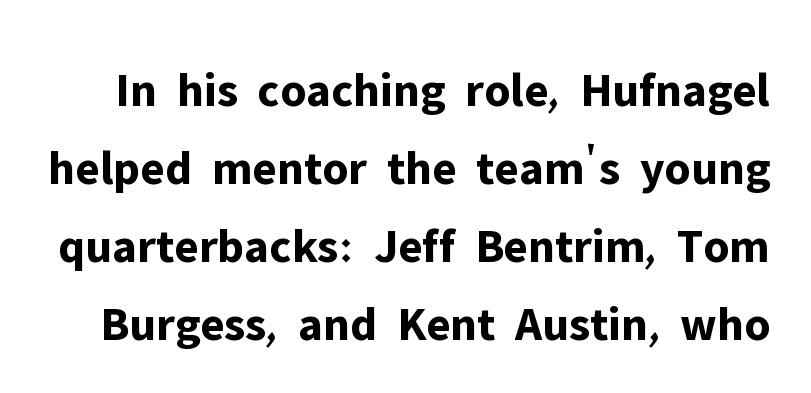
Has an underline been added? It has not. This is sans-serif lettering, the kind often seen on screens and signage. Compared with typical paragraphs, the rows here are spaced about the same. Here the designer chose a conventional face with non-uniform glyph widths. A full-strength bold gives these letters their thick strokes.
